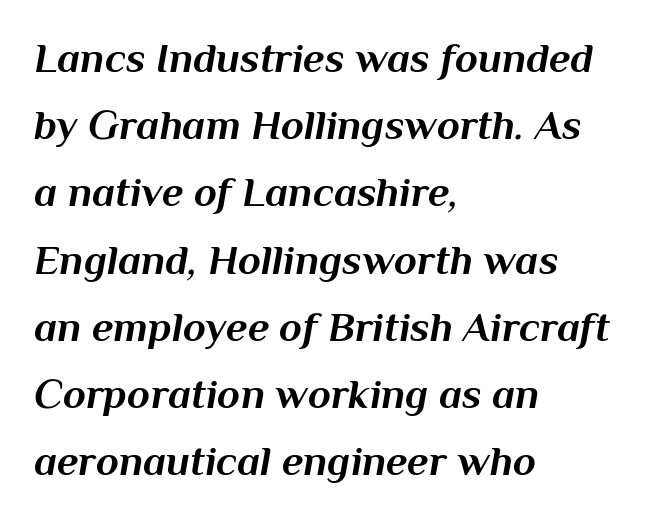
{"italic": "yes", "lean": "right", "slant_degrees": 10, "bold": "yes", "weight": "bold", "width": "normal", "stroke_contrast": "medium", "x_height": "medium", "monospaced": "no", "underline": "no", "align": "left", "line_spacing": "normal", "line_spacing_ratio": 1.6, "letter_spacing": "normal", "letter_spacing_em": 0.0, "glyph_px": 42}
